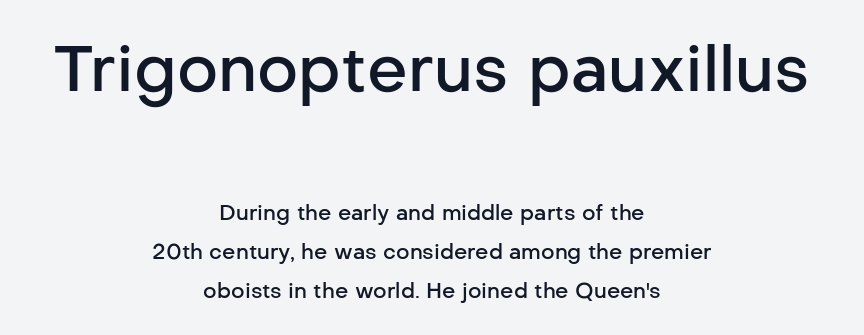
The image shows 64 px semibold sans-serif type, upright; set centered, line spacing 1.86x, normal letter spacing, not underlined; the first (top) block is 3.05x larger; low stroke contrast and a medium x-height.
